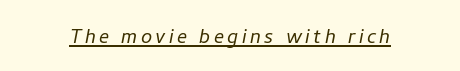
{"italic": "yes", "lean": "right", "slant_degrees": 11, "bold": "no", "underline": "yes", "glyph_px": 25}
